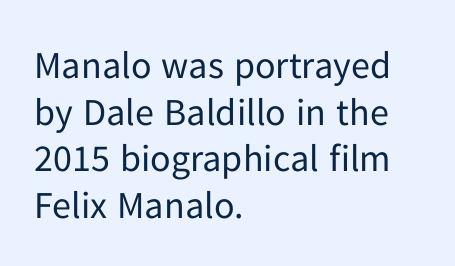
{"serif": "no", "italic": "no", "bold": "no", "weight": "regular", "width": "normal", "stroke_contrast": "low", "x_height": "medium", "monospaced": "no", "underline": "no", "align": "left", "line_spacing_ratio": 1.23, "letter_spacing": "normal", "letter_spacing_em": 0.0, "glyph_px": 38}
